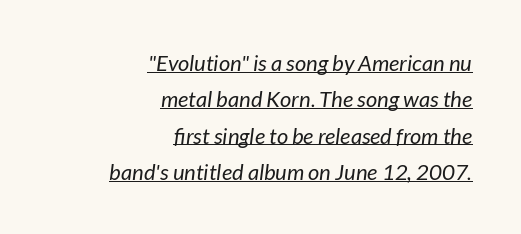
{"italic": "yes", "lean": "right", "slant_degrees": 7, "bold": "no", "underline": "yes", "align": "right", "line_spacing": "normal", "line_spacing_ratio": 1.65, "letter_spacing": "normal", "letter_spacing_em": 0.0, "glyph_px": 22}
